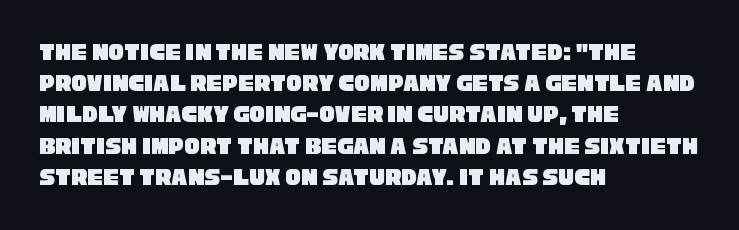
Q: Is the text underlined? A: No.
Q: How is the paragraph aligned? A: Left-aligned.
Q: Is the spacing between letters normal or unusually wide? A: Normal.
